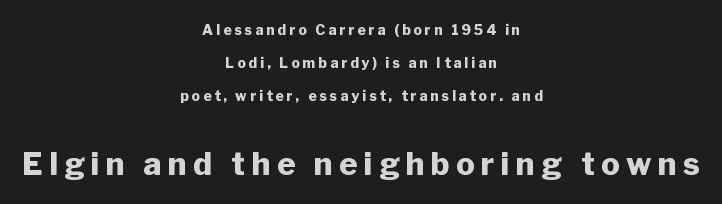
The image shows 31 px heavy sans-serif type, upright; set centered, loose line spacing (2.36x), unusually wide letter spacing (+0.21 em), not underlined; the second (bottom) block is 2.21x larger; low stroke contrast and a medium x-height.
